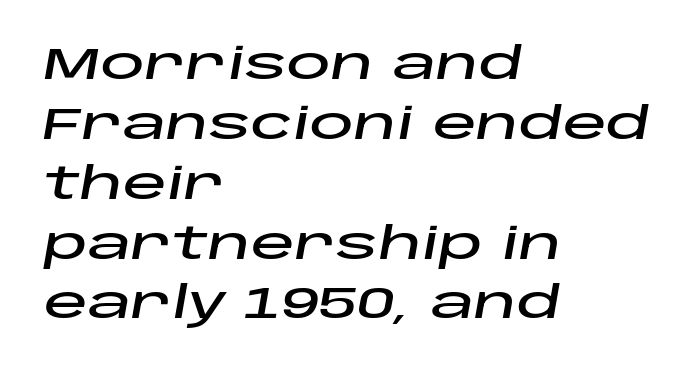
Q: Is the text italic (slanted)? A: Yes, it leans right by about 10 degrees.
Q: Is the text underlined? A: No.
Q: How is the paragraph aligned? A: Left-aligned.
Q: Is the spacing between letters normal or unusually wide? A: Normal.
Q: Is the spacing between lines tight, normal or loose? A: Normal.
Q: Width (condensed, normal, or wide)? A: Wide.
Q: Stroke contrast? A: Low.
Q: x-height? A: Large.
Q: Monospaced? A: No.
